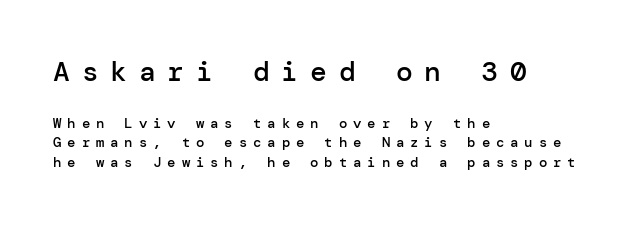
The image shows 28 px semibold sans-serif type, upright; set left-aligned, normal line spacing (1.38x), unusually wide letter spacing (+0.42 em), not underlined; the first (top) block is 2.0x larger; low stroke contrast and a medium x-height.
